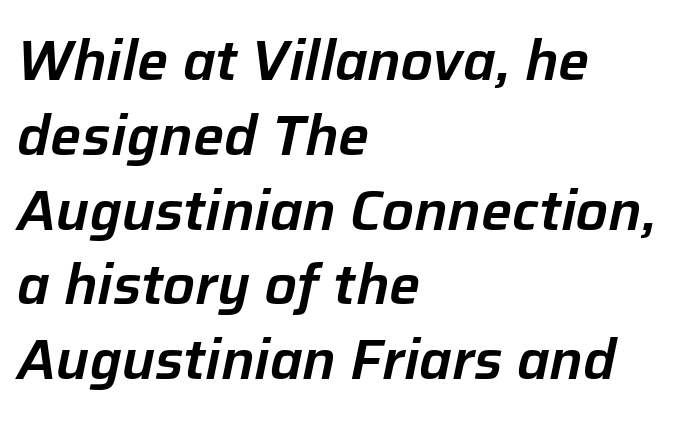
The image shows 55 px text type, italic (leaning right); set left-aligned, normal line spacing (1.36x), normal letter spacing, not underlined; low stroke contrast and a medium x-height.
